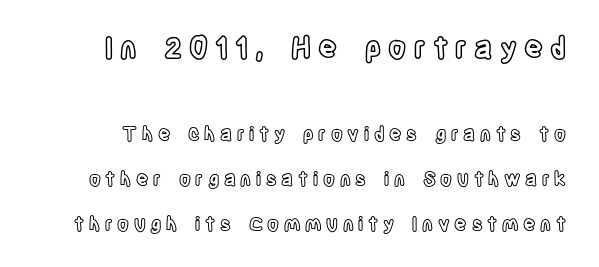
{"italic": "no", "width": "condensed", "x_height": "large", "monospaced": "no", "underline": "no", "line_spacing": "loose", "line_spacing_ratio": 2.35, "letter_spacing": "wide", "letter_spacing_em": 0.25, "larger_block": "first", "size_ratio": 1.53, "glyph_px": 29}
